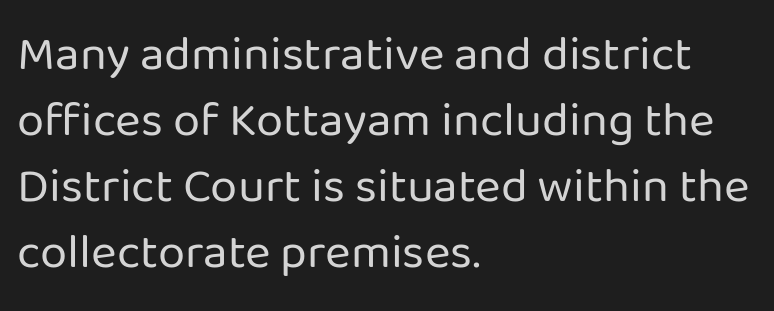
Posture: upright roman. Lines of text with bare space underneath. These lines stack with their left ends in a neat column. Weight: in the light-to-regular range. You could call the tracking neutral — neither tight nor loose. Observe the absence of serifs on each vertical stroke in this sample.
